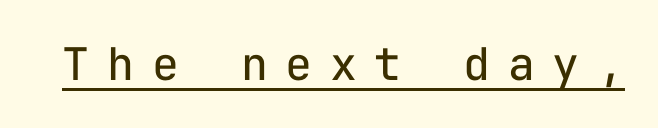
{"serif": "no", "italic": "no", "bold": "no", "weight": "regular", "width": "normal", "stroke_contrast": "low", "x_height": "medium", "monospaced": "yes", "underline": "yes", "letter_spacing": "wide", "letter_spacing_em": 0.39, "glyph_px": 45}
